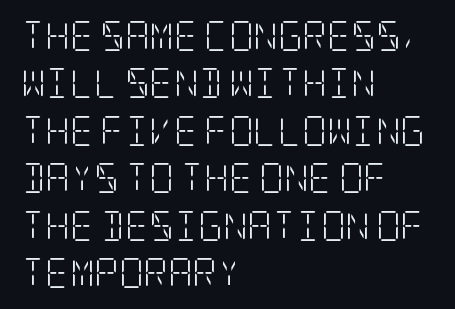
Q: Is the text bold? A: No.
Q: Is the text italic (slanted)? A: No, it is upright.
Q: Is the typeface a serif or a sans-serif typeface? A: Serif.
Q: Is the text underlined? A: No.
Q: How is the paragraph aligned? A: Left-aligned.
Q: Is the spacing between letters normal or unusually wide? A: Normal.
Q: Is the spacing between lines tight, normal or loose? A: Normal.
Q: Width (condensed, normal, or wide)? A: Condensed.
Q: Stroke contrast? A: Low.
Q: x-height? A: Large.
